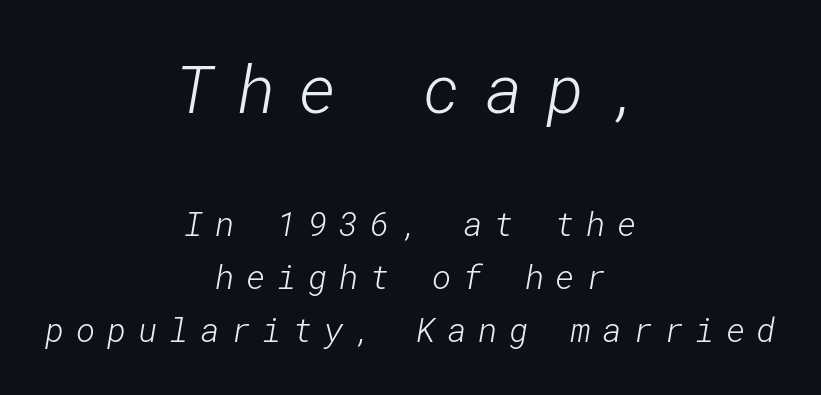
Q: Is the text bold? A: No.
Q: Is the typeface a serif or a sans-serif typeface? A: Sans-serif.
Q: Is the text underlined? A: No.
Q: How is the paragraph aligned? A: Centered.
Q: Is the spacing between letters normal or unusually wide? A: Unusually wide.
Q: Is the spacing between lines tight, normal or loose? A: Normal.
Q: Which block of text is set in a larger size, the first (top) or the second (bottom)? A: The first (top) one.
Q: Width (condensed, normal, or wide)? A: Normal.
Q: Stroke contrast? A: Low.
Q: x-height? A: Medium.
